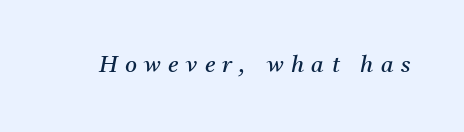
{"italic": "yes", "lean": "right", "slant_degrees": 11, "bold": "no", "underline": "no", "letter_spacing": "wide", "letter_spacing_em": 0.32, "glyph_px": 23}
